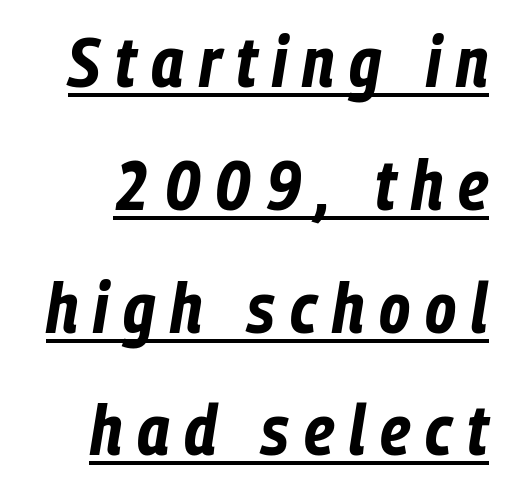
The image shows 71 px bold, condensed type, italic (leaning right); set right-aligned, line spacing 1.73x, unusually wide letter spacing (+0.21 em), underlined; low stroke contrast and a medium x-height.
